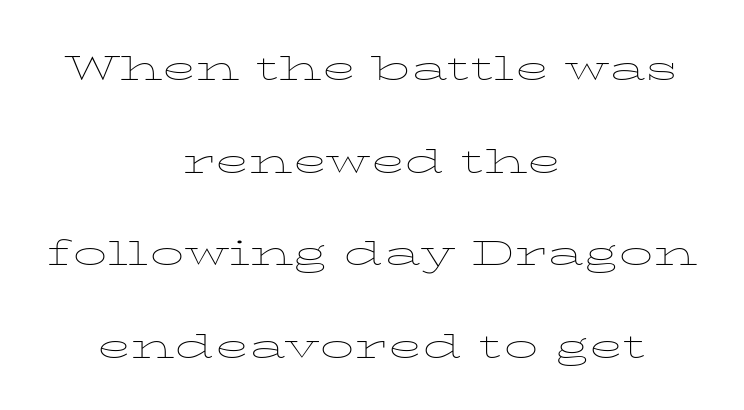
Q: Is the text bold? A: No.
Q: Is the text italic (slanted)? A: No, it is upright.
Q: Is the text underlined? A: No.
Q: How is the paragraph aligned? A: Centered.
Q: Is the spacing between letters normal or unusually wide? A: Normal.
Q: Is the spacing between lines tight, normal or loose? A: Loose.
Q: Width (condensed, normal, or wide)? A: Wide.
Q: Stroke contrast? A: Low.
Q: x-height? A: Medium.
Q: Monospaced? A: No.
